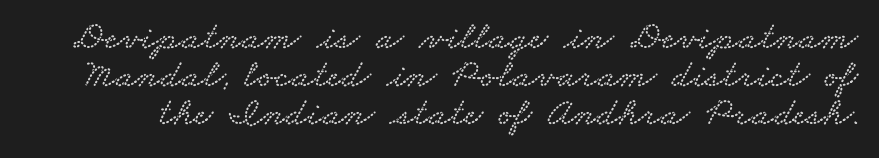
Compared with typical body copy, the letter spacing here is the same. Rows of type sit shoulder to shoulder in the vertical direction. Note the varied advance widths — an 'i' is clearly narrower than an 'm'. Look at the bottom of the vertical strokes: they flare into serifs here.
